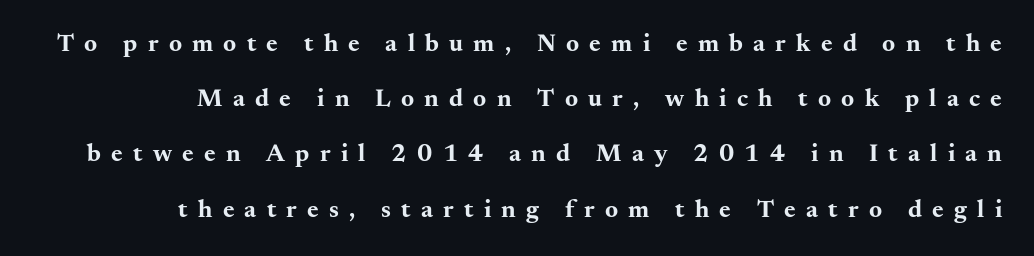
Every stem runs plumb, perpendicular to the baseline. Descender tails drop into unmarked territory. You'd pick this weight for a headline — it's a proper bold. Is the letter spacing exaggerated? Yes — the characters are pushed far apart.
